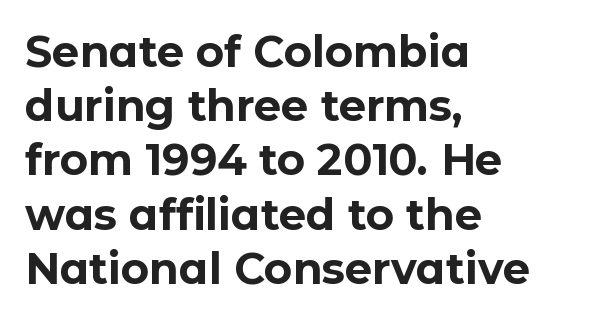
The image shows 43 px bold sans-serif type, upright; set left-aligned, normal line spacing (1.26x), normal letter spacing, not underlined; low stroke contrast and a medium x-height.
